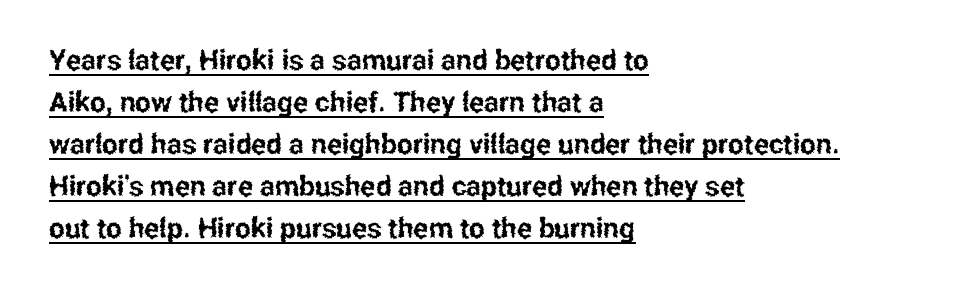
{"serif": "no", "italic": "no", "width": "condensed", "stroke_contrast": "low", "x_height": "medium", "monospaced": "no", "underline": "yes", "align": "left", "line_spacing": "normal", "line_spacing_ratio": 1.5, "letter_spacing": "normal", "letter_spacing_em": 0.0, "glyph_px": 28}
